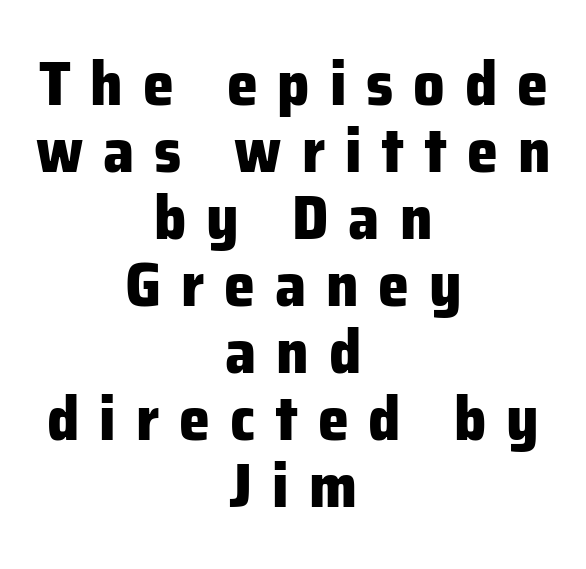
{"serif": "no", "italic": "no", "bold": "yes", "weight": "heavy", "width": "normal", "stroke_contrast": "low", "x_height": "medium", "monospaced": "no", "underline": "no", "align": "center", "line_spacing": "tight", "line_spacing_ratio": 1.08, "letter_spacing": "wide", "letter_spacing_em": 0.32, "glyph_px": 62}
